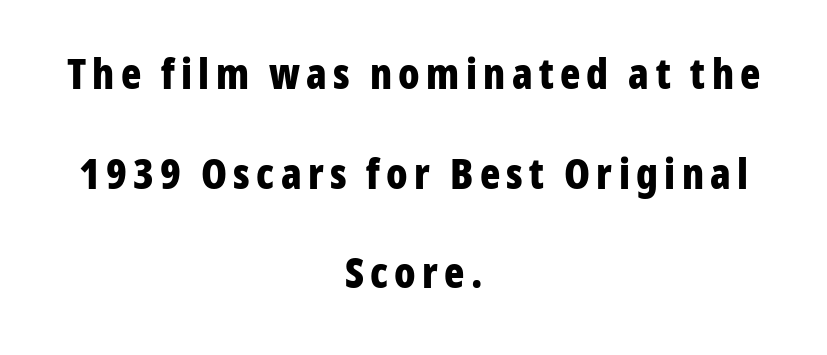
{"serif": "no", "italic": "no", "bold": "yes", "weight": "bold", "width": "condensed", "stroke_contrast": "low", "x_height": "medium", "monospaced": "no", "underline": "no", "align": "center", "line_spacing": "loose", "line_spacing_ratio": 2.37, "glyph_px": 42}
